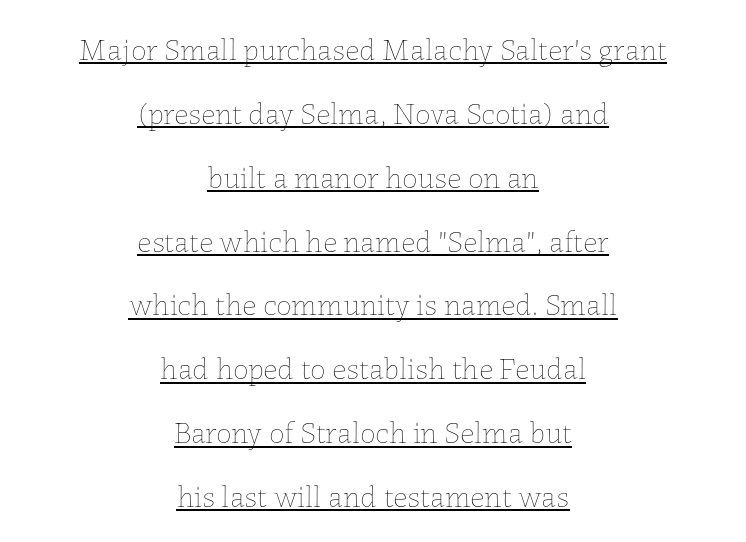
The font's upright variant was chosen for this text. Typeset on center — no edge is straight. No extra ink here — the face is not bold. Compared with undecorated copy, this sample adds a rule below the words. Interline gaps are noticeably wide in this sample. You could not count columns in this text — the font is proportionally spaced.
